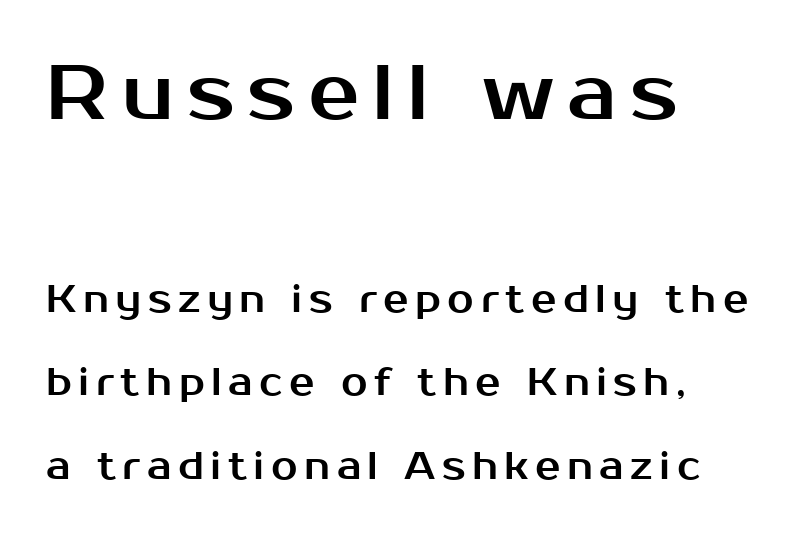
{"serif": "no", "italic": "no", "width": "normal", "stroke_contrast": "medium", "x_height": "medium", "monospaced": "no", "underline": "no", "align": "left", "line_spacing": "loose", "line_spacing_ratio": 2.19, "larger_block": "first", "size_ratio": 2.03, "glyph_px": 77}
